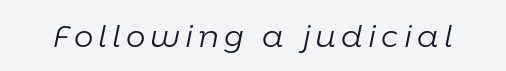
The image shows 31 px light type, italic (leaning right); set not underlined; low stroke contrast and a medium x-height.
